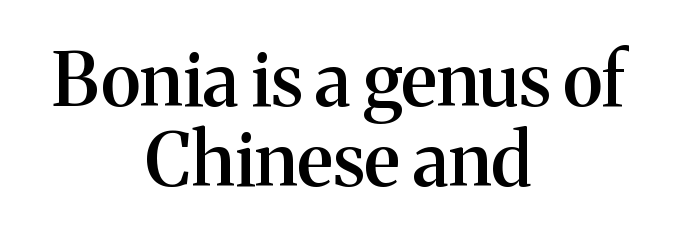
The image shows 73 px semibold serif type, upright; set centered, tight line spacing (1.1x), normal letter spacing, not underlined; medium stroke contrast and a medium x-height.
